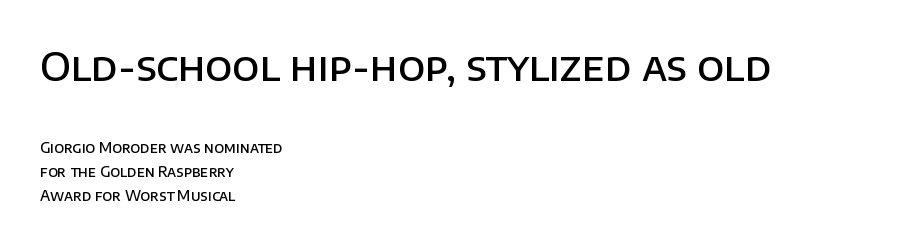
Q: Is the text bold? A: Semi-bold.
Q: Is the text italic (slanted)? A: No, it is upright.
Q: Is the typeface a serif or a sans-serif typeface? A: Sans-serif.
Q: Is the text underlined? A: No.
Q: How is the paragraph aligned? A: Left-aligned.
Q: Is the spacing between letters normal or unusually wide? A: Normal.
Q: Which block of text is set in a larger size, the first (top) or the second (bottom)? A: The first (top) one.
Q: Width (condensed, normal, or wide)? A: Normal.
Q: Stroke contrast? A: Low.
Q: x-height? A: Large.
Q: Monospaced? A: No.
